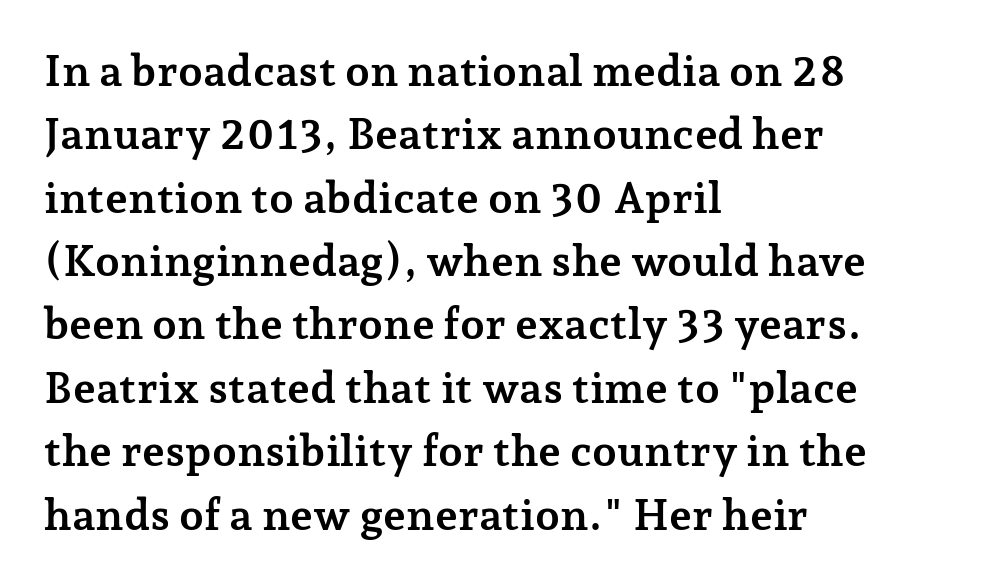
{"serif": "yes", "italic": "no", "bold": "yes", "weight": "semibold", "width": "normal", "stroke_contrast": "low", "x_height": "medium", "monospaced": "no", "underline": "no", "align": "left", "line_spacing": "normal", "line_spacing_ratio": 1.44, "letter_spacing": "normal", "letter_spacing_em": 0.0, "glyph_px": 44}
